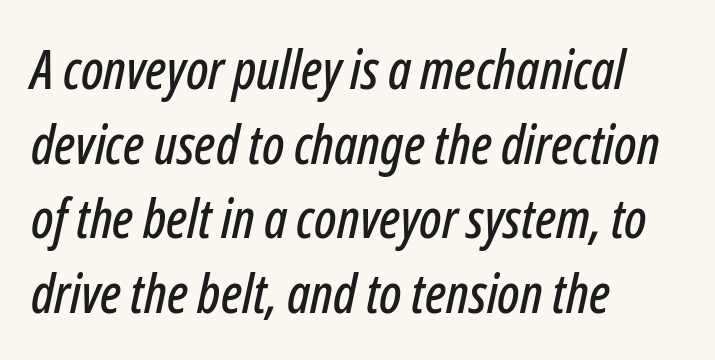
Letter spacing: default. You can tell it's italic because the verticals aren't actually vertical. Plain, unruled lines of type. Here the designer chose a conventional face with non-uniform glyph widths. The designer left line spacing at the default. Which margin do the lines hug? The left one — the right edge is uneven.
